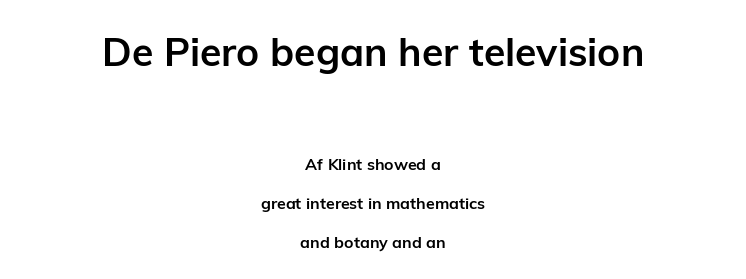
The image shows 39 px semibold sans-serif type, upright; set centered, loose line spacing (2.45x), normal letter spacing, not underlined; the first (top) block is 2.44x larger; low stroke contrast and a medium x-height.
